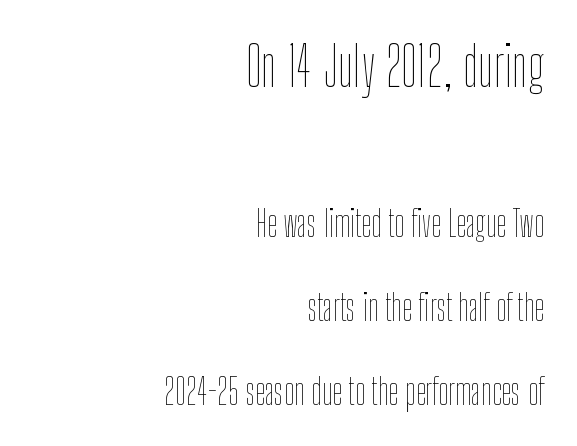
Every stem runs plumb, perpendicular to the baseline. A typesetter would call this leading open, well beyond the default. The block sitting higher on the canvas is the one with enlarged characters. Here the glyphs are tracked normally, forming tight word shapes. Reading down the block, your eye finds every line finishing at a fixed right position.
